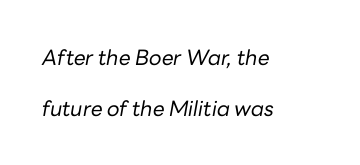
{"italic": "yes", "lean": "right", "slant_degrees": 10, "bold": "no", "underline": "no", "align": "left", "line_spacing": "loose", "line_spacing_ratio": 2.43, "letter_spacing": "normal", "letter_spacing_em": 0.0, "glyph_px": 21}
